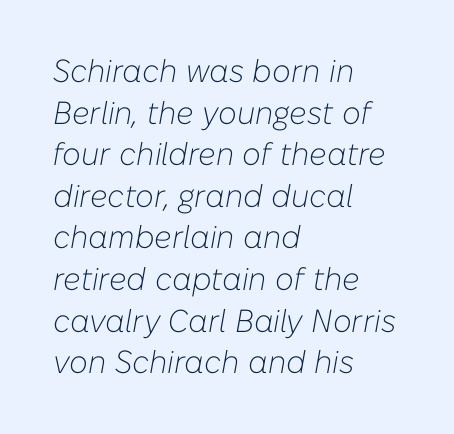
{"italic": "yes", "lean": "right", "slant_degrees": 10, "bold": "no", "weight": "light", "width": "normal", "stroke_contrast": "low", "x_height": "medium", "monospaced": "no", "underline": "no", "align": "left", "line_spacing": "normal", "line_spacing_ratio": 1.3, "letter_spacing": "normal", "letter_spacing_em": 0.0, "glyph_px": 32}
